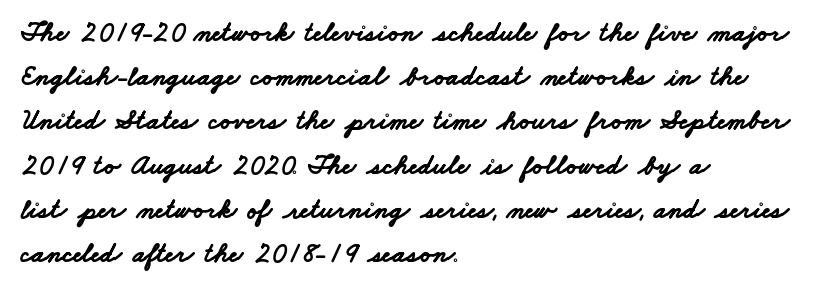
The image shows 28 px bold, wide sans-serif type; set left-aligned, normal line spacing (1.58x), normal letter spacing, not underlined; low stroke contrast and a small x-height.
